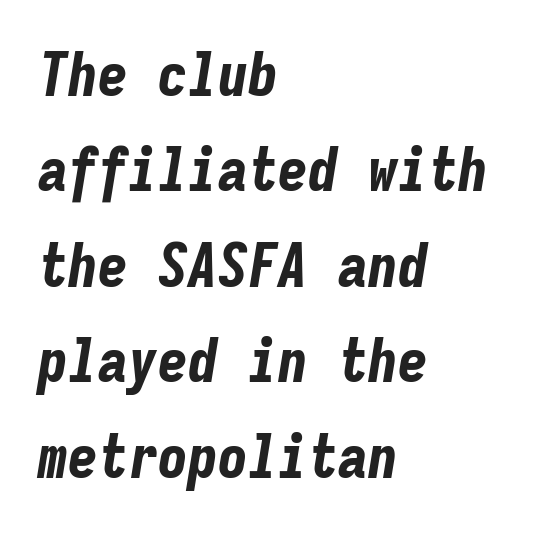
The image shows 60 px bold, condensed type, italic (leaning right), monospaced; set left-aligned, normal line spacing (1.59x), normal letter spacing, not underlined; low stroke contrast and a medium x-height.
